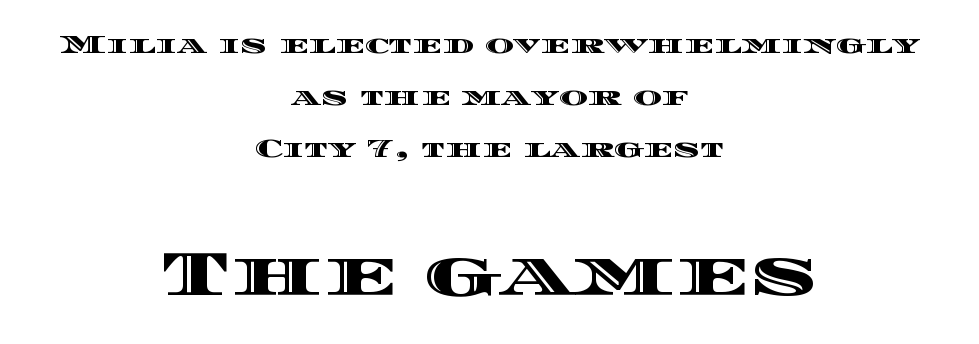
Q: Is the text italic (slanted)? A: No, it is upright.
Q: Is the text underlined? A: No.
Q: How is the paragraph aligned? A: Centered.
Q: Is the spacing between letters normal or unusually wide? A: Normal.
Q: Is the spacing between lines tight, normal or loose? A: Loose.
Q: Which block of text is set in a larger size, the first (top) or the second (bottom)? A: The second (bottom) one.
Q: Width (condensed, normal, or wide)? A: Wide.
Q: x-height? A: Large.
Q: Monospaced? A: No.
